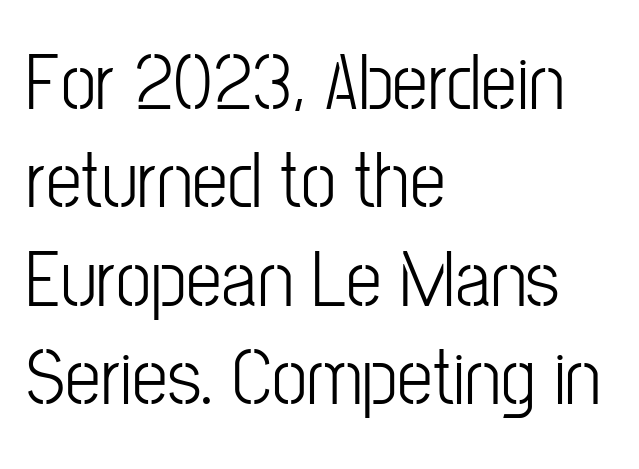
{"serif": "no", "italic": "no", "width": "condensed", "stroke_contrast": "low", "x_height": "medium", "monospaced": "no", "underline": "no", "align": "left", "line_spacing_ratio": 1.23, "letter_spacing": "normal", "letter_spacing_em": 0.0, "glyph_px": 80}
